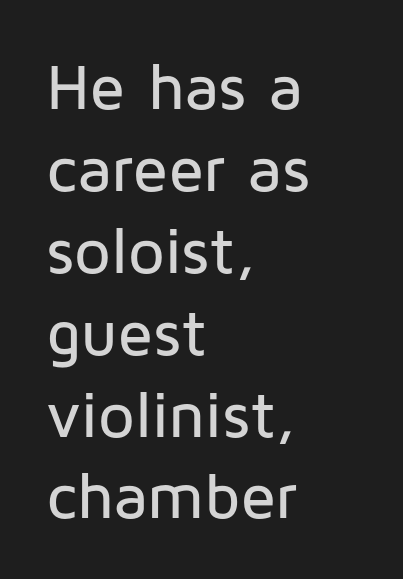
Q: Is the text italic (slanted)? A: No, it is upright.
Q: Is the typeface a serif or a sans-serif typeface? A: Sans-serif.
Q: Is the text underlined? A: No.
Q: How is the paragraph aligned? A: Left-aligned.
Q: Is the spacing between letters normal or unusually wide? A: Normal.
Q: Is the spacing between lines tight, normal or loose? A: Normal.
Q: Width (condensed, normal, or wide)? A: Normal.
Q: Stroke contrast? A: Low.
Q: x-height? A: Medium.
Q: Monospaced? A: No.
